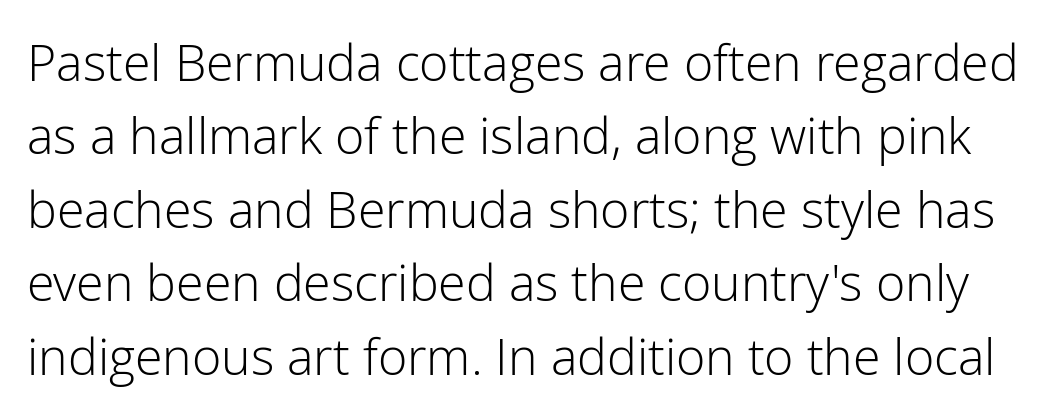
Weight class: somewhere from thin through regular. The area under the type is left untouched. Ordinary non-slanted type is in use. Honestly, the row spacing looks completely unremarkable. Font category for this specimen: sans-serif.
